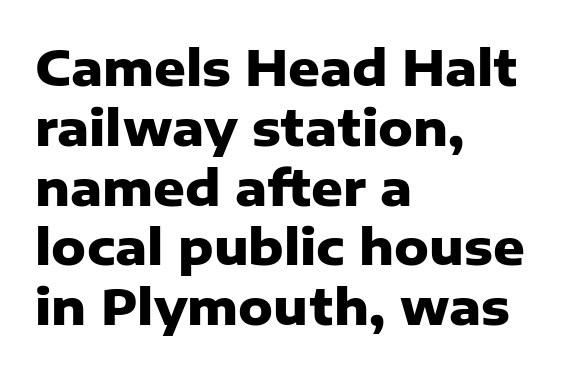
The image shows 49 px heavy sans-serif type, upright; set left-aligned, line spacing 1.22x, normal letter spacing, not underlined; low stroke contrast and a medium x-height.
